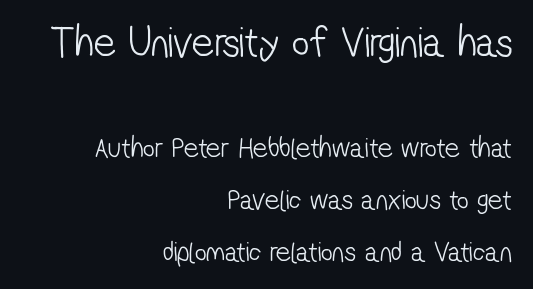
The image shows 43 px light, condensed sans-serif type; set right-aligned, line spacing 1.8x, normal letter spacing, not underlined; the first (top) block is 1.48x larger; low stroke contrast and a medium x-height.
